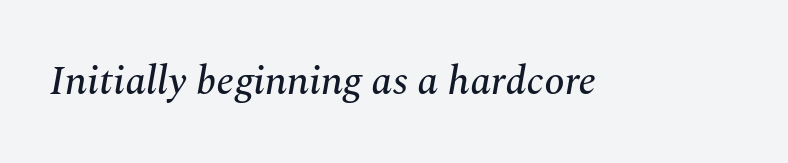
The image shows 41 px serif type, italic (leaning right); set normal letter spacing, not underlined; medium stroke contrast and a medium x-height.
